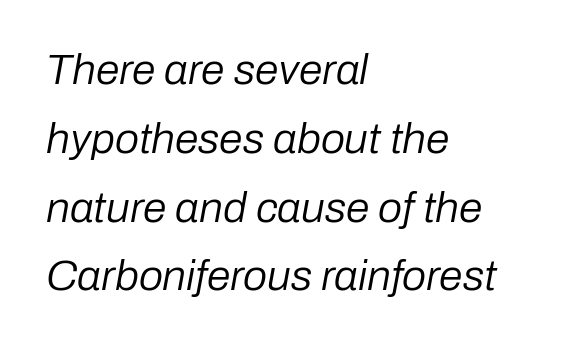
{"italic": "yes", "lean": "right", "slant_degrees": 10, "bold": "no", "weight": "regular", "width": "normal", "stroke_contrast": "low", "x_height": "medium", "monospaced": "no", "underline": "no", "align": "left", "line_spacing": "normal", "line_spacing_ratio": 1.6, "letter_spacing": "normal", "letter_spacing_em": 0.0, "glyph_px": 43}
